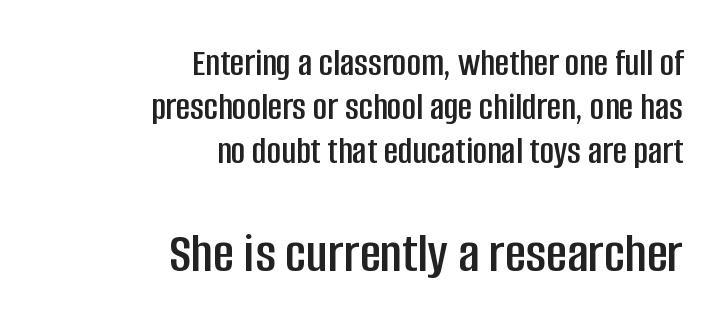
{"serif": "no", "italic": "no", "width": "condensed", "stroke_contrast": "low", "x_height": "large", "monospaced": "no", "underline": "no", "align": "right", "line_spacing": "tight", "line_spacing_ratio": 1.13, "letter_spacing": "normal", "letter_spacing_em": 0.0, "larger_block": "second", "size_ratio": 1.49, "glyph_px": 58}
